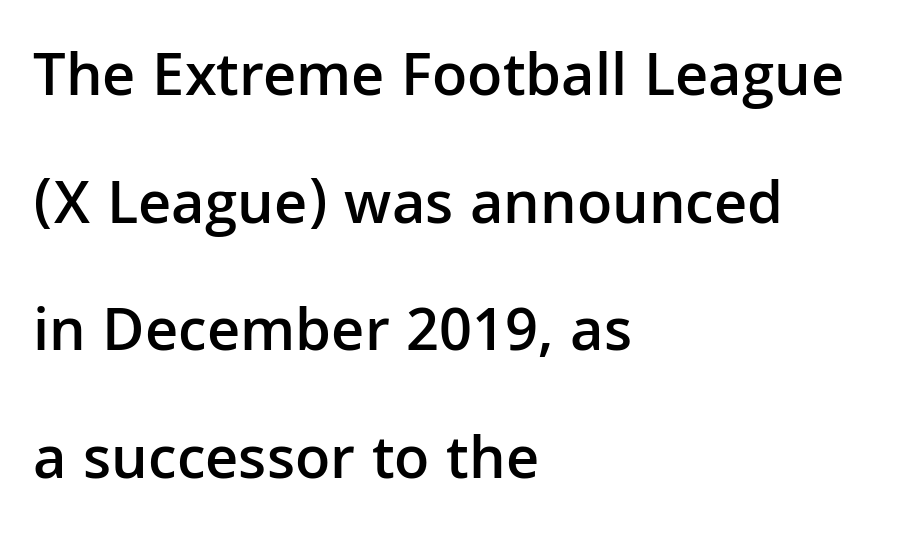
{"serif": "no", "italic": "no", "bold": "semi", "weight": "semibold", "width": "normal", "stroke_contrast": "low", "x_height": "medium", "monospaced": "no", "underline": "no", "align": "left", "line_spacing": "loose", "line_spacing_ratio": 2.06, "letter_spacing": "normal", "letter_spacing_em": 0.0, "glyph_px": 62}
